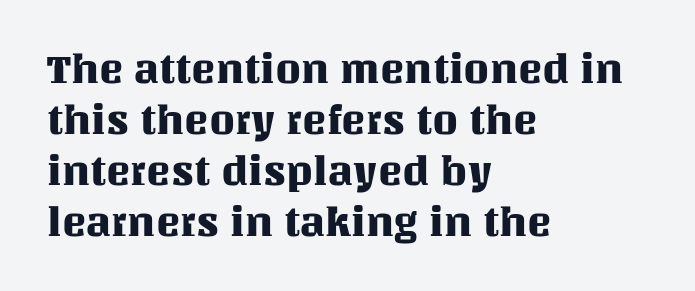
The image shows 41 px text type, upright; set left-aligned, line spacing 1.24x, normal letter spacing, not underlined; medium stroke contrast and a large x-height.
